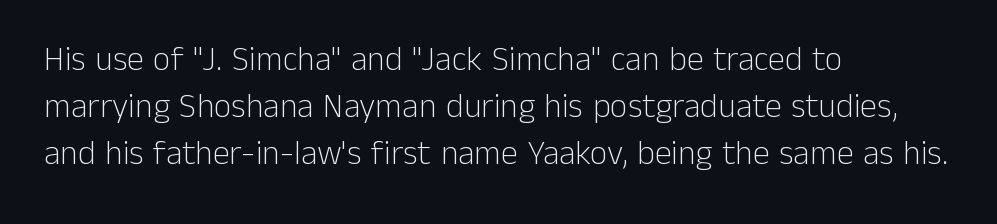
{"serif": "no", "italic": "no", "bold": "no", "weight": "light", "width": "normal", "stroke_contrast": "low", "x_height": "medium", "monospaced": "no", "underline": "no", "align": "left", "line_spacing": "normal", "line_spacing_ratio": 1.38, "letter_spacing": "normal", "letter_spacing_em": 0.0, "glyph_px": 34}
